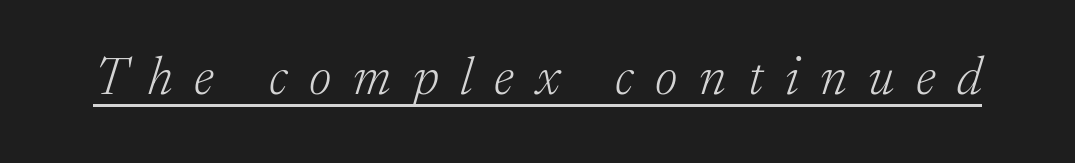
The image shows 54 px light serif type, italic (leaning right); set unusually wide letter spacing (+0.4 em), underlined; low stroke contrast and a medium x-height.
